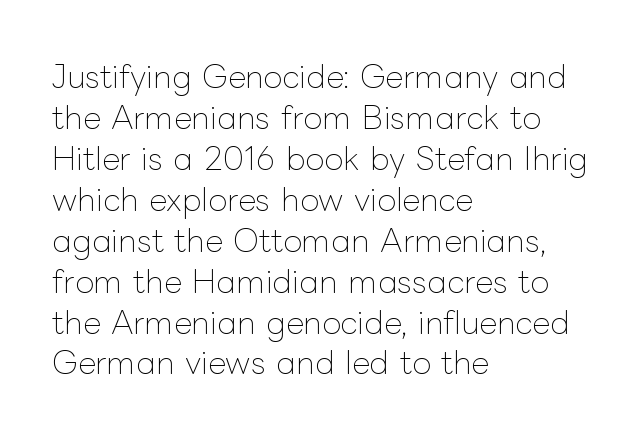
{"italic": "no", "bold": "no", "weight": "thin", "width": "normal", "stroke_contrast": "low", "x_height": "medium", "monospaced": "no", "underline": "no", "align": "left", "line_spacing": "normal", "line_spacing_ratio": 1.32, "letter_spacing": "normal", "letter_spacing_em": 0.0, "glyph_px": 31}
